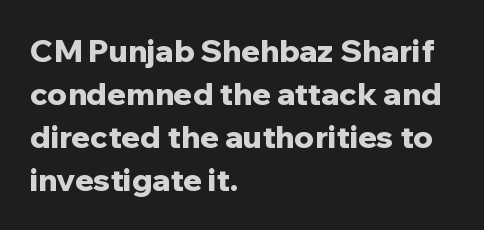
In terms of letterspacing, this is plain default setting. The rendering uses natural spacing where letterforms have individual widths. This sample uses a sans-serif face. No word sits above an underline. This is the regular roman posture of the typeface. All the whitespace from short lines collects on the right.
